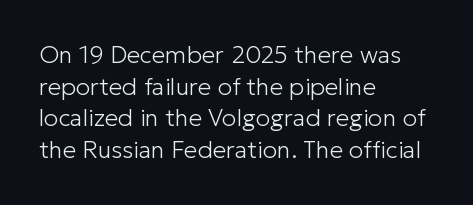
{"italic": "no", "bold": "no", "underline": "no", "align": "left", "line_spacing": "normal", "line_spacing_ratio": 1.32, "letter_spacing": "normal", "letter_spacing_em": 0.0, "glyph_px": 24}
